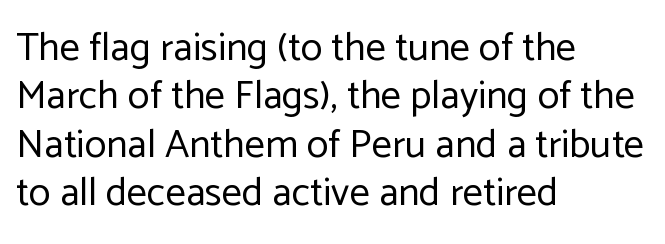
The specimen omits any rule beneath the text block's lines. Quick note: not italic, upright. Teacher's note: observe the even left margin — that is flush-left alignment. You can tell from the bare stems that sans-serif type was used. Character widths vary here, with narrow letters taking less room than wide ones.
